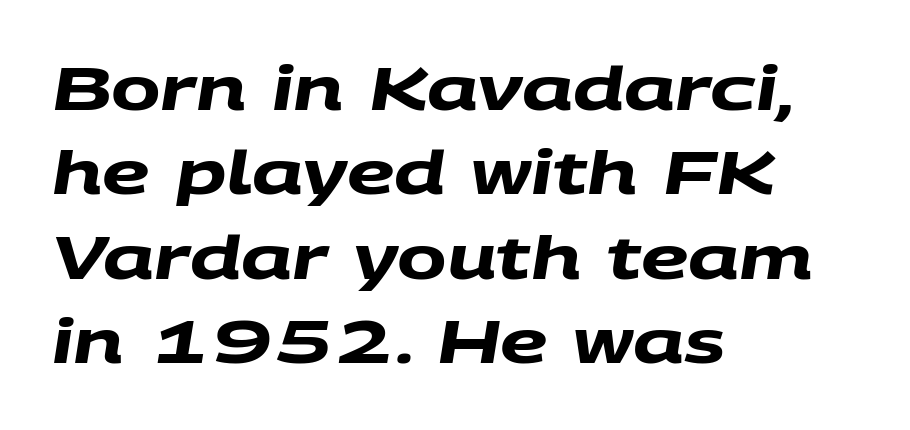
Note the varied advance widths — an 'i' is clearly narrower than an 'm'. The sample has been set heavy, in full bold. How are the letters spaced? Ordinarily, with no added tracking. The space beneath each line is pristine and unruled.
